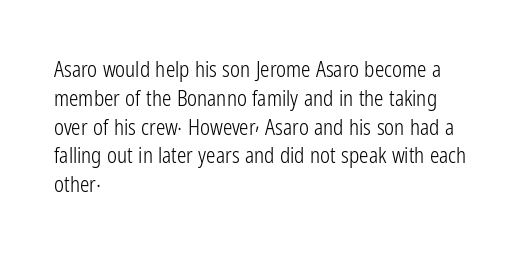
The image shows 21 px text type, upright; set left-aligned, normal line spacing (1.37x), normal letter spacing, not underlined.
